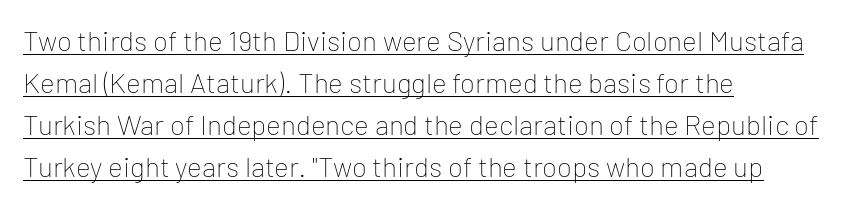
Italic? Not at all — the glyphs are vertical. Reading down the block, your eye returns to a fixed left position each line. The passage shown is typeset with a sans-serif family. Each letter keeps its own natural width here, so spacing adapts to shape. The rendered words wear a rule along their underside. Successive baselines arrive at the customary interval.
